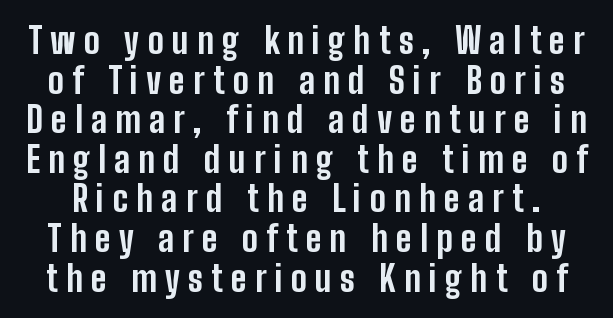
{"serif": "no", "italic": "no", "bold": "yes", "weight": "bold", "width": "condensed", "stroke_contrast": "low", "x_height": "medium", "monospaced": "no", "underline": "no", "line_spacing": "tight", "line_spacing_ratio": 1.1, "letter_spacing": "wide", "letter_spacing_em": 0.23, "glyph_px": 36}
